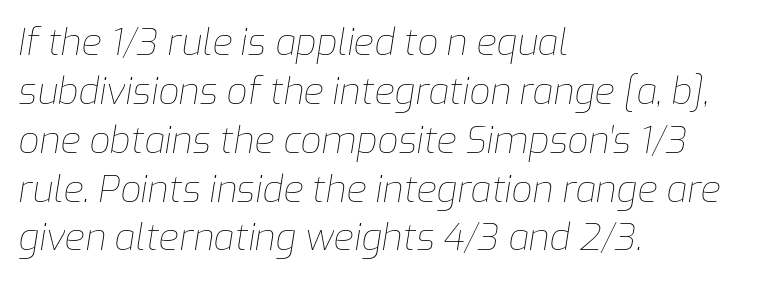
{"italic": "yes", "lean": "right", "slant_degrees": 9, "bold": "no", "weight": "thin", "width": "normal", "stroke_contrast": "low", "x_height": "medium", "monospaced": "no", "underline": "no", "align": "left", "line_spacing": "normal", "line_spacing_ratio": 1.32, "letter_spacing": "normal", "letter_spacing_em": 0.0, "glyph_px": 37}
